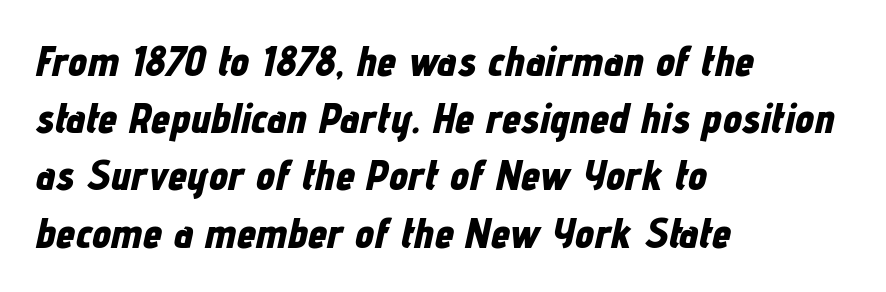
{"italic": "yes", "lean": "right", "slant_degrees": 12, "bold": "yes", "weight": "bold", "width": "condensed", "stroke_contrast": "low", "x_height": "medium", "monospaced": "no", "underline": "no", "align": "left", "line_spacing": "normal", "line_spacing_ratio": 1.33, "letter_spacing": "normal", "letter_spacing_em": 0.0, "glyph_px": 43}
